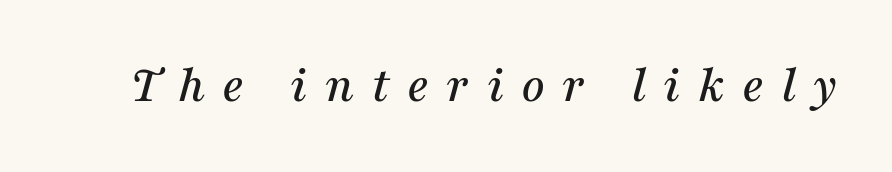
A typesetter would call this proportional, since set widths differ per character. How are the letters spaced? Widely, with obvious added tracking. Looking at the ascenders, they clearly lean. Unmarked baselines from the first word to the last. The designer went with a serif here, giving each stem small feet.
